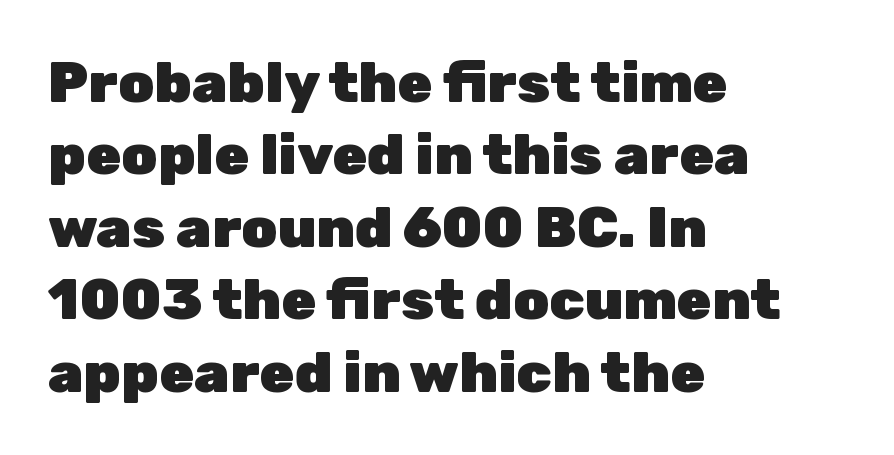
Descenders are the only things crossing below the line. In terms of letterform style, serifs are entirely absent. These lines sit exactly where default settings would place them. Which margin do the lines hug? The left one — the right edge is uneven. Notice how thick the strokes are: this is what a full bold looks like.
